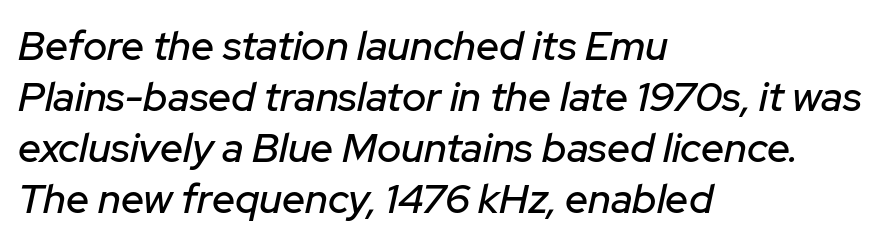
The image shows 41 px text type, italic (leaning right); set left-aligned, line spacing 1.24x, normal letter spacing, not underlined; low stroke contrast and a medium x-height.
